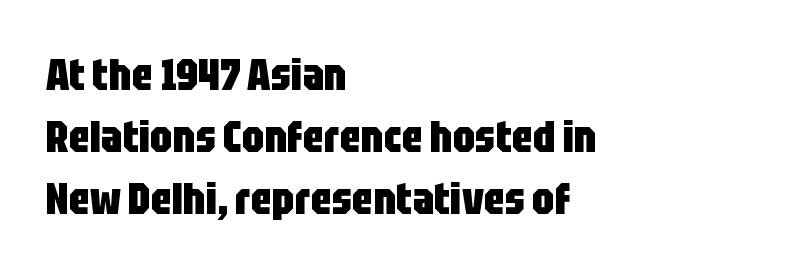
{"serif": "no", "italic": "no", "bold": "yes", "weight": "heavy", "width": "condensed", "stroke_contrast": "low", "x_height": "large", "monospaced": "no", "underline": "no", "align": "left", "line_spacing": "normal", "line_spacing_ratio": 1.41, "letter_spacing": "normal", "letter_spacing_em": 0.0, "glyph_px": 44}
